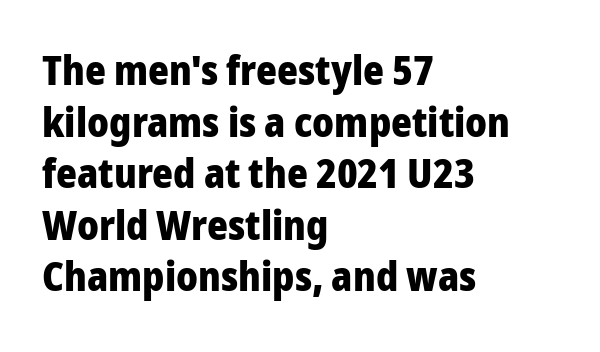
The image shows 40 px heavy sans-serif type, upright; set left-aligned, normal line spacing (1.29x), normal letter spacing, not underlined; low stroke contrast and a medium x-height.
